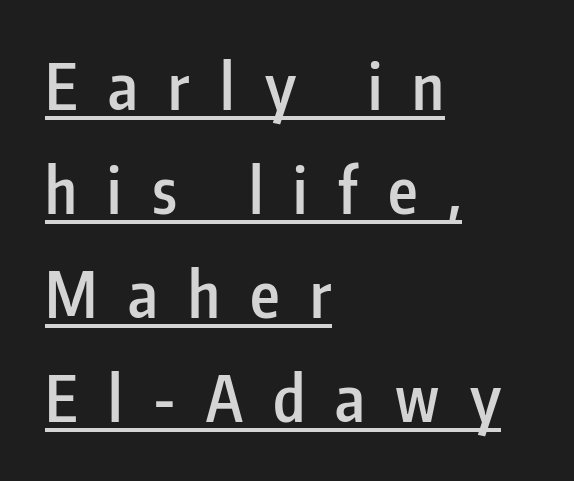
{"serif": "no", "italic": "no", "bold": "semi", "weight": "semibold", "width": "condensed", "stroke_contrast": "low", "x_height": "medium", "monospaced": "no", "underline": "yes", "align": "left", "line_spacing": "normal", "line_spacing_ratio": 1.65, "letter_spacing": "wide", "letter_spacing_em": 0.48, "glyph_px": 63}
